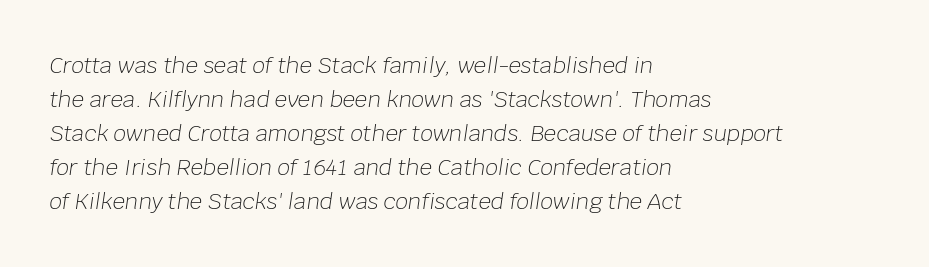
{"italic": "yes", "lean": "right", "slant_degrees": 8, "bold": "no", "underline": "no", "align": "left", "line_spacing": "normal", "line_spacing_ratio": 1.55, "letter_spacing": "normal", "letter_spacing_em": 0.0, "glyph_px": 22}
